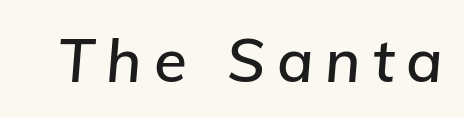
Is the type slanted? Yes — the strokes lean at a clear angle. Tracking here is generous; glyphs stand well apart from one another. Note the varied advance widths — an 'i' is clearly narrower than an 'm'. Has an underline been added? It has not.
